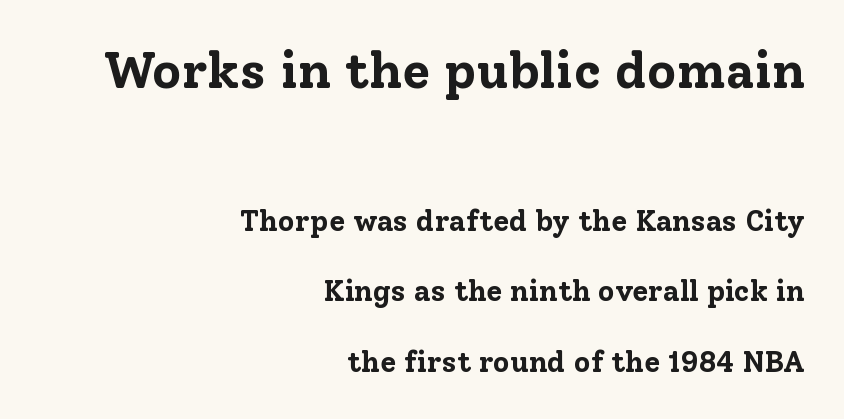
The image shows 51 px bold serif type, upright; set right-aligned, loose line spacing (2.42x), normal letter spacing, not underlined; the first (top) block is 1.76x larger; low stroke contrast and a medium x-height.
